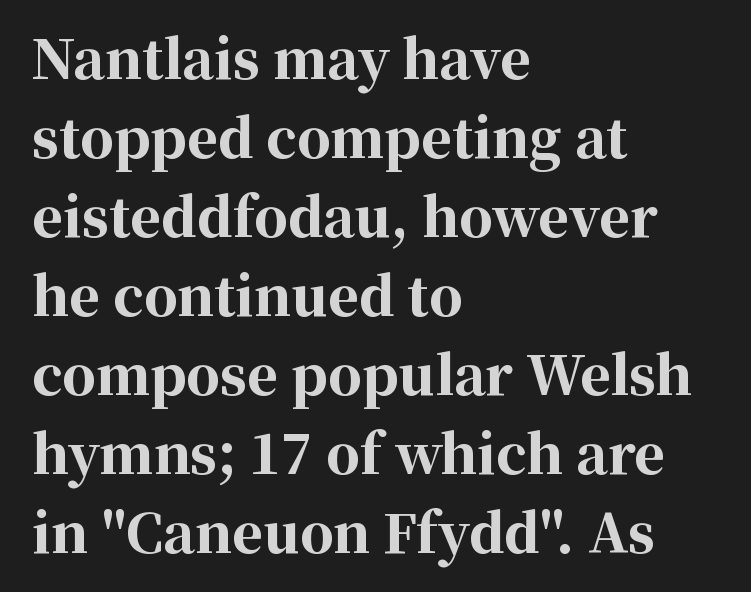
Q: Is the text bold? A: Yes.
Q: Is the text italic (slanted)? A: No, it is upright.
Q: Is the typeface a serif or a sans-serif typeface? A: Serif.
Q: Is the text underlined? A: No.
Q: How is the paragraph aligned? A: Left-aligned.
Q: Is the spacing between letters normal or unusually wide? A: Normal.
Q: Is the spacing between lines tight, normal or loose? A: Normal.
Q: Width (condensed, normal, or wide)? A: Normal.
Q: Stroke contrast? A: High.
Q: x-height? A: Medium.
Q: Monospaced? A: No.
